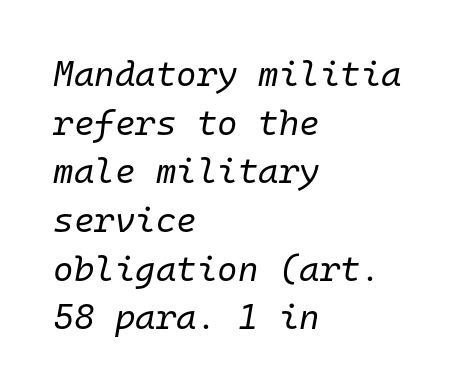
Q: Is the text bold? A: No.
Q: Is the text italic (slanted)? A: Yes, it leans right by about 10 degrees.
Q: Is the text underlined? A: No.
Q: How is the paragraph aligned? A: Left-aligned.
Q: Is the spacing between letters normal or unusually wide? A: Normal.
Q: Is the spacing between lines tight, normal or loose? A: Normal.
Q: Width (condensed, normal, or wide)? A: Normal.
Q: Stroke contrast? A: Low.
Q: x-height? A: Medium.
Q: Monospaced? A: Yes.
